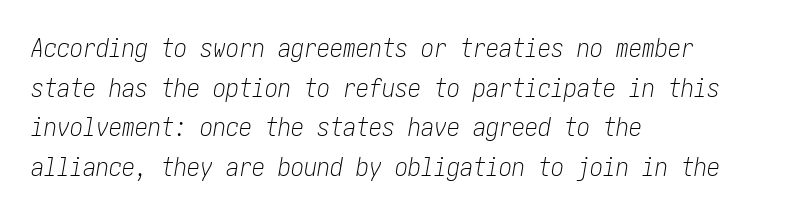
{"italic": "yes", "lean": "right", "slant_degrees": 10, "bold": "no", "underline": "no", "align": "left", "line_spacing": "normal", "line_spacing_ratio": 1.52, "letter_spacing": "normal", "letter_spacing_em": 0.0, "glyph_px": 26}
